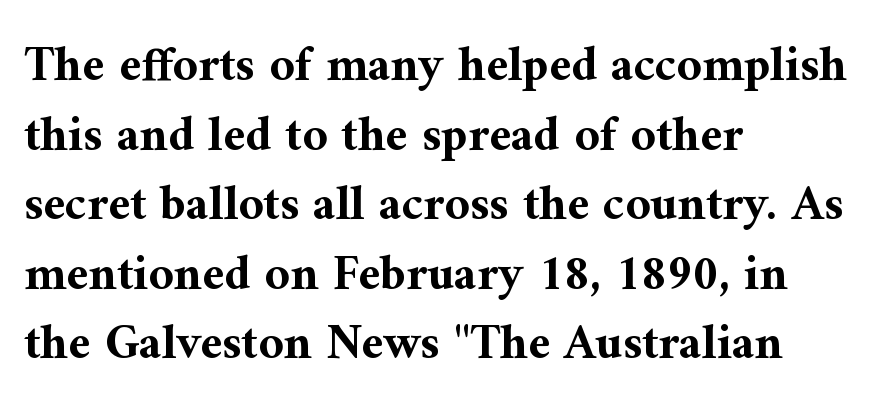
{"serif": "yes", "italic": "no", "bold": "yes", "weight": "bold", "width": "normal", "stroke_contrast": "medium", "x_height": "medium", "monospaced": "no", "underline": "no", "align": "left", "line_spacing": "normal", "line_spacing_ratio": 1.42, "letter_spacing": "normal", "letter_spacing_em": 0.0, "glyph_px": 49}
